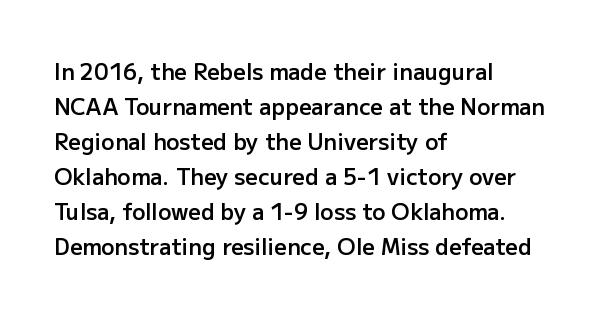
Rows of type keep a routine distance in the vertical direction. Tracking here is standard; glyphs follow each other at the usual distance. Ascenders rise straight up at ninety degrees. A fair bit of extra ink — the face is semibold, not bold.
